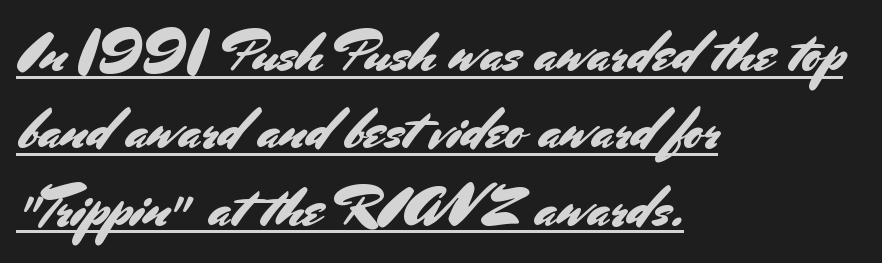
Descenders here cross a horizontal rule under the line. The designer went with a sans here, leaving each stem footless. Characters follow at the spacing the type designer built in. The face used here is proportionally spaced, like ordinary book or web type. Each line starts at the same left margin while the right side varies.
